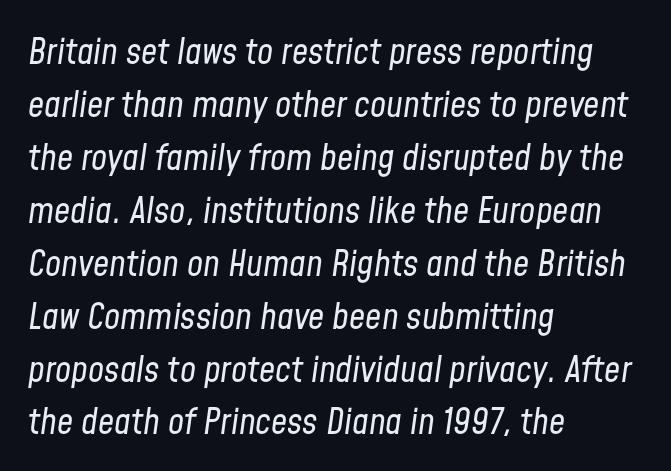
Q: Is the text bold? A: No.
Q: Is the text italic (slanted)? A: Yes, it leans right by about 8 degrees.
Q: Is the text underlined? A: No.
Q: How is the paragraph aligned? A: Left-aligned.
Q: Is the spacing between letters normal or unusually wide? A: Normal.
Q: Is the spacing between lines tight, normal or loose? A: Normal.
Q: Width (condensed, normal, or wide)? A: Condensed.
Q: Stroke contrast? A: Low.
Q: x-height? A: Medium.
Q: Monospaced? A: No.
